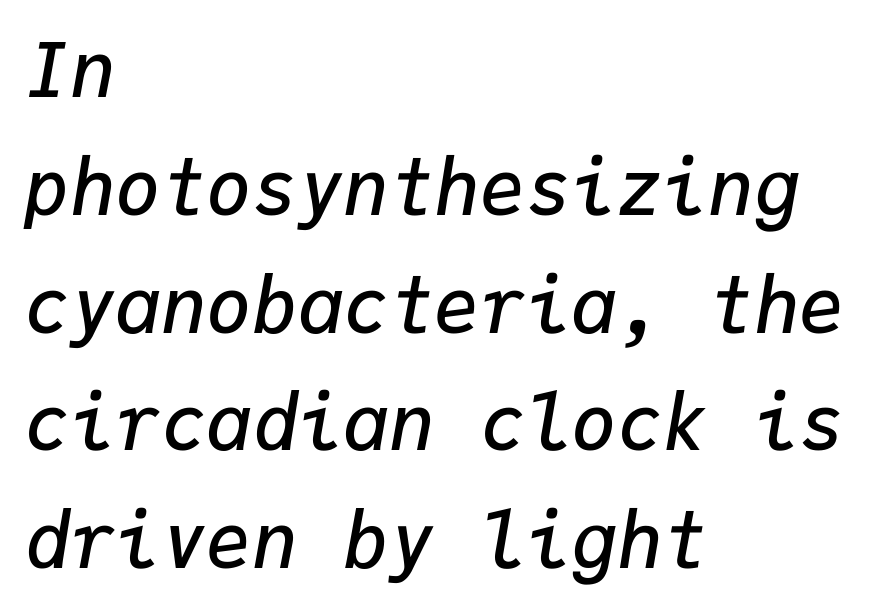
Q: Is the text bold? A: Semi-bold.
Q: Is the text italic (slanted)? A: Yes, it leans right by about 9 degrees.
Q: Is the text underlined? A: No.
Q: How is the paragraph aligned? A: Left-aligned.
Q: Is the spacing between letters normal or unusually wide? A: Normal.
Q: Is the spacing between lines tight, normal or loose? A: Normal.
Q: Width (condensed, normal, or wide)? A: Normal.
Q: Stroke contrast? A: Low.
Q: x-height? A: Medium.
Q: Monospaced? A: Yes.
